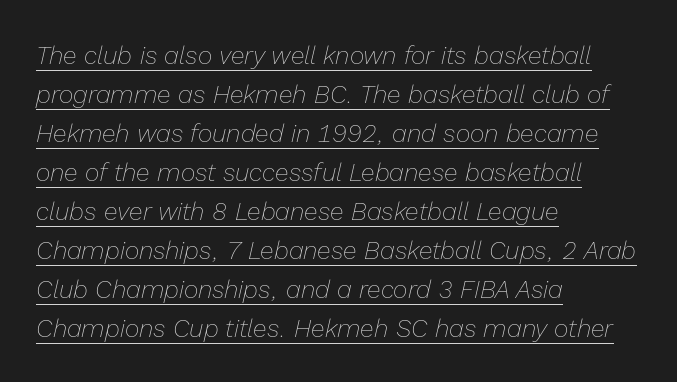
{"italic": "yes", "lean": "right", "slant_degrees": 13, "bold": "no", "underline": "yes", "align": "left", "line_spacing": "normal", "line_spacing_ratio": 1.56, "letter_spacing": "normal", "letter_spacing_em": 0.0, "glyph_px": 25}
